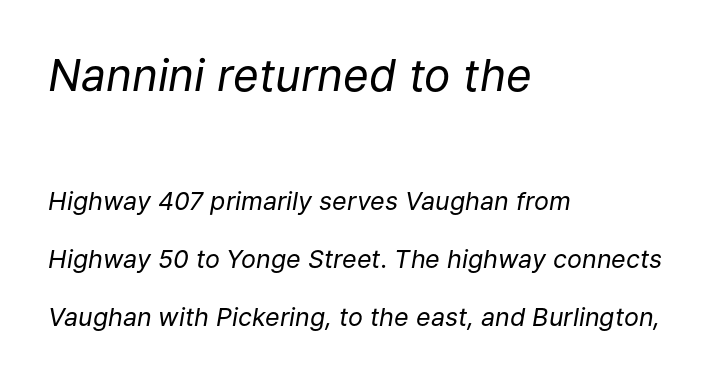
Q: Is the text bold? A: No.
Q: Is the text italic (slanted)? A: Yes, it leans right by about 9 degrees.
Q: Is the text underlined? A: No.
Q: How is the paragraph aligned? A: Left-aligned.
Q: Is the spacing between letters normal or unusually wide? A: Normal.
Q: Is the spacing between lines tight, normal or loose? A: Loose.
Q: Which block of text is set in a larger size, the first (top) or the second (bottom)? A: The first (top) one.
Q: Width (condensed, normal, or wide)? A: Normal.
Q: Stroke contrast? A: Low.
Q: x-height? A: Medium.
Q: Monospaced? A: No.
